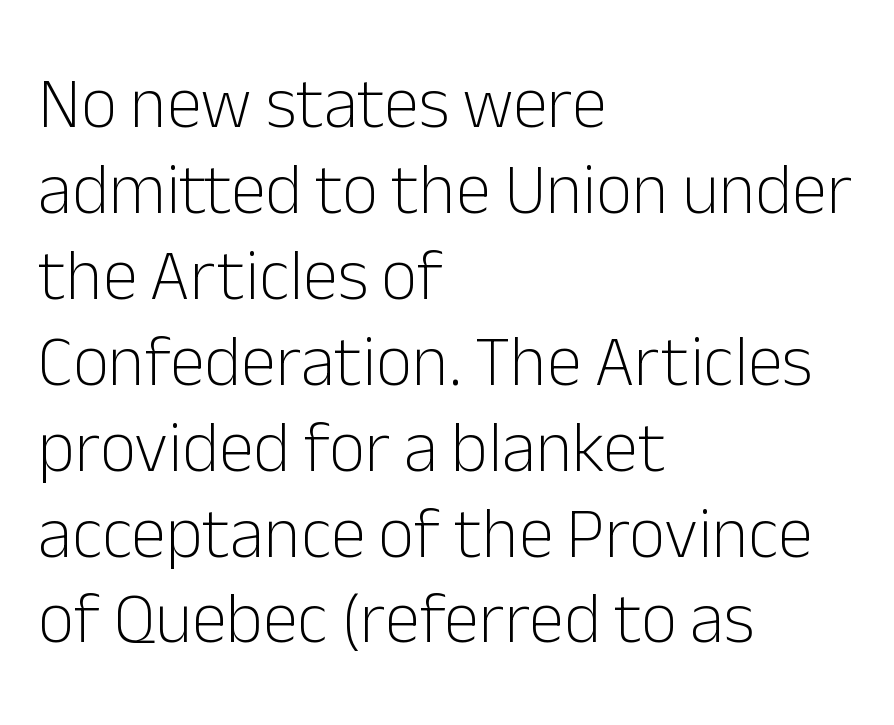
The image shows 71 px light sans-serif type, upright; set left-aligned, line spacing 1.21x, normal letter spacing, not underlined; low stroke contrast and a medium x-height.
